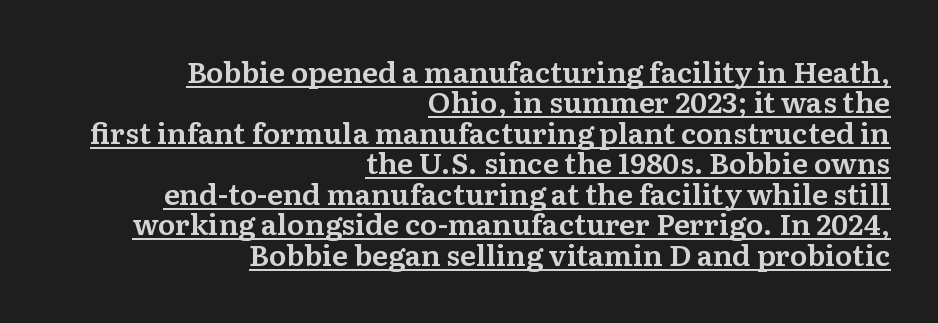
The image shows 29 px serif type, upright; set right-aligned, tight line spacing (1.05x), normal letter spacing, underlined; medium stroke contrast and a medium x-height.
